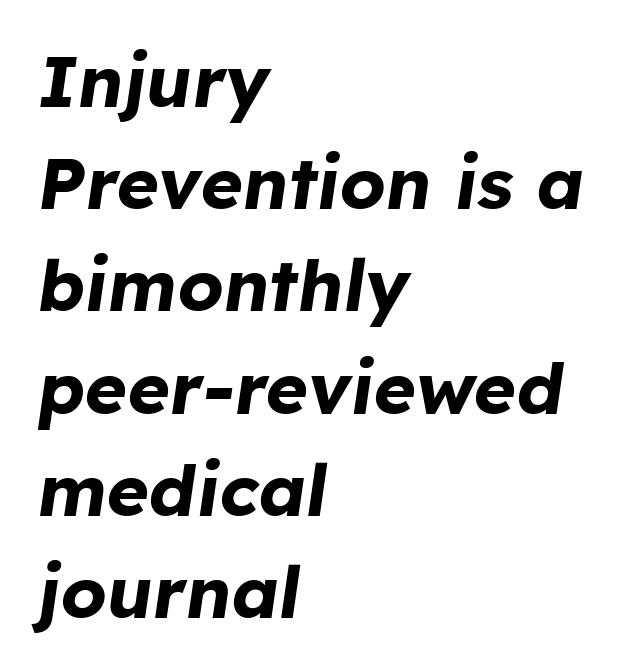
Proportional: the letters do not fall into vertical columns. Horizontal bands of white between lines are of average thickness. The ragged edge is on the right, which tells us the setting is flush left. Is the type slanted? Yes — the strokes lean at a clear angle.
